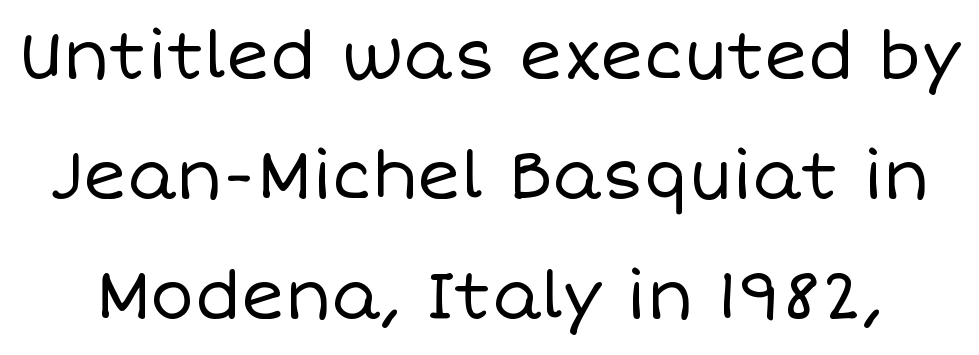
Q: Is the text bold? A: No.
Q: Is the text italic (slanted)? A: No, it is upright.
Q: Is the text underlined? A: No.
Q: Is the spacing between letters normal or unusually wide? A: Normal.
Q: Width (condensed, normal, or wide)? A: Normal.
Q: Stroke contrast? A: Low.
Q: x-height? A: Large.
Q: Monospaced? A: No.
